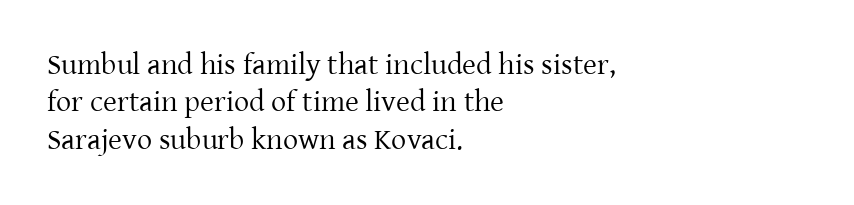
{"serif": "yes", "italic": "no", "bold": "no", "weight": "regular", "width": "normal", "stroke_contrast": "low", "x_height": "medium", "monospaced": "no", "underline": "no", "align": "left", "line_spacing": "normal", "line_spacing_ratio": 1.25, "letter_spacing": "normal", "letter_spacing_em": 0.0, "glyph_px": 30}
